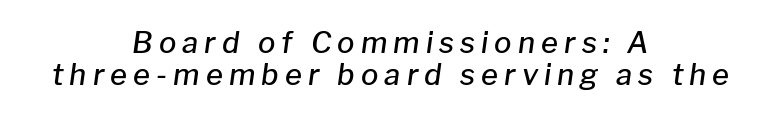
The image shows 29 px semibold type, italic (leaning right); set centered, tight line spacing (1.09x), unusually wide letter spacing (+0.21 em), not underlined; low stroke contrast and a medium x-height.
